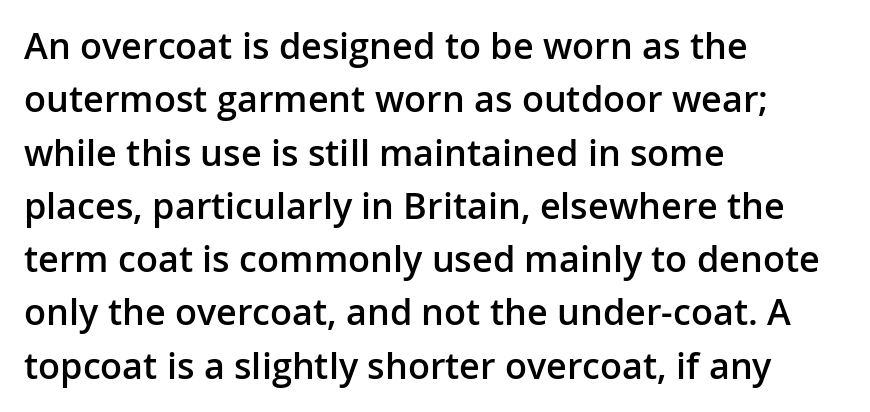
Q: Is the text bold? A: Semi-bold.
Q: Is the text italic (slanted)? A: No, it is upright.
Q: Is the typeface a serif or a sans-serif typeface? A: Sans-serif.
Q: Is the text underlined? A: No.
Q: How is the paragraph aligned? A: Left-aligned.
Q: Is the spacing between letters normal or unusually wide? A: Normal.
Q: Is the spacing between lines tight, normal or loose? A: Normal.
Q: Width (condensed, normal, or wide)? A: Normal.
Q: Stroke contrast? A: Low.
Q: x-height? A: Medium.
Q: Monospaced? A: No.
